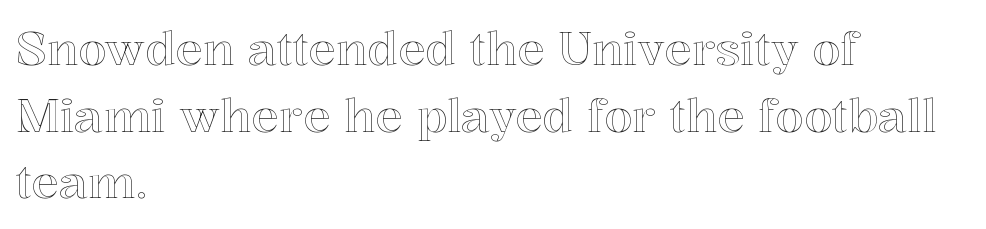
Line starts are locked; line ends wander. The passage shown has conventional tracking throughout. These lines were composed using upright roman letters. This sample has the flowing, uneven cadence of proportional lettering.
